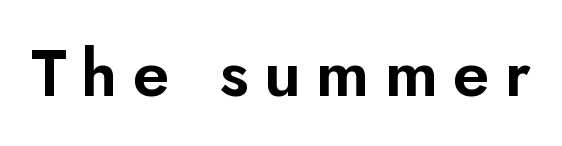
{"serif": "no", "italic": "no", "width": "normal", "stroke_contrast": "low", "x_height": "small", "monospaced": "no", "underline": "no", "letter_spacing": "wide", "letter_spacing_em": 0.23, "glyph_px": 66}
